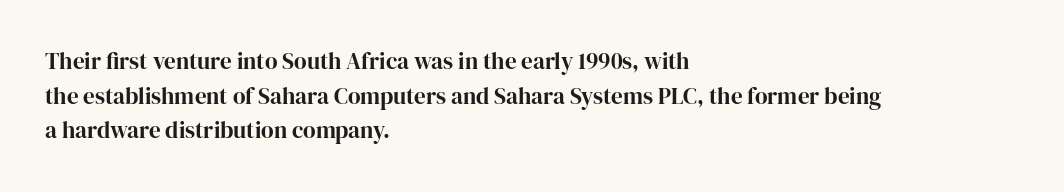
{"italic": "no", "underline": "no", "align": "left", "line_spacing": "normal", "line_spacing_ratio": 1.51, "letter_spacing": "normal", "letter_spacing_em": 0.0, "glyph_px": 23}
